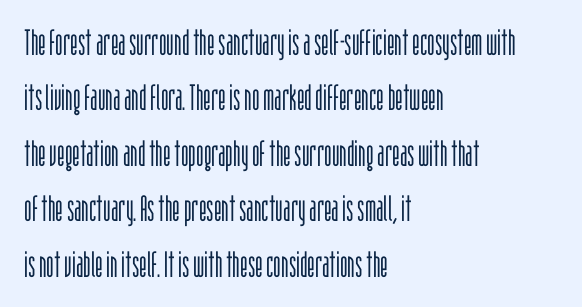
{"serif": "no", "italic": "no", "bold": "no", "weight": "light", "width": "condensed", "stroke_contrast": "low", "x_height": "large", "monospaced": "no", "underline": "no", "align": "left", "line_spacing": "normal", "line_spacing_ratio": 1.54, "letter_spacing": "normal", "letter_spacing_em": 0.0, "glyph_px": 36}
